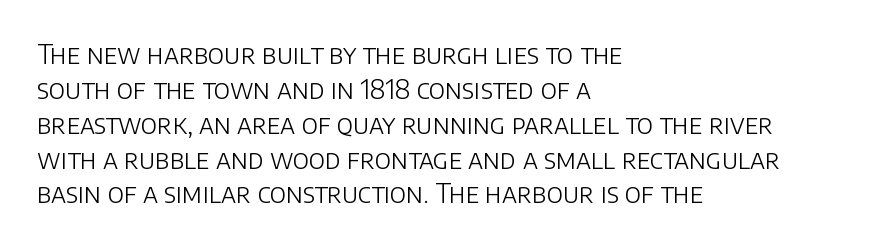
Q: Is the text bold? A: No.
Q: Is the text italic (slanted)? A: No, it is upright.
Q: Is the text underlined? A: No.
Q: How is the paragraph aligned? A: Left-aligned.
Q: Is the spacing between letters normal or unusually wide? A: Normal.
Q: Is the spacing between lines tight, normal or loose? A: Normal.
